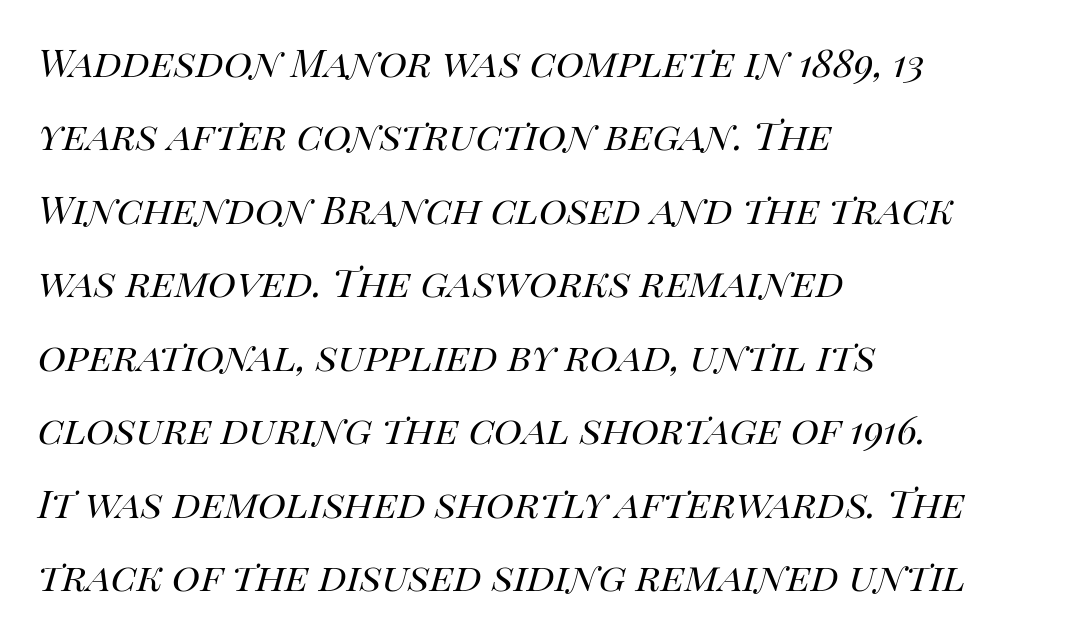
Is the block centered? No — it sits flush against the left margin. How would I describe the line gaps? Plain and ordinary. This reads as an unemphasized weight, regular at the heaviest. Descender tails drop into unmarked territory. Note the varied advance widths — an 'i' is clearly narrower than an 'm'.
